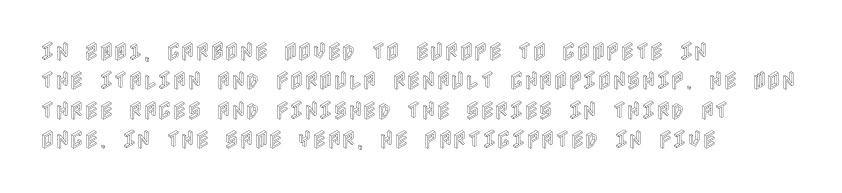
Notice how the passage keeps a crisp vertical edge on the left only. The space directly below the letters is spotless. The designer left line spacing at the default. Honestly, the letter spacing is just normal — you wouldn't notice it. Posture: vertical.
